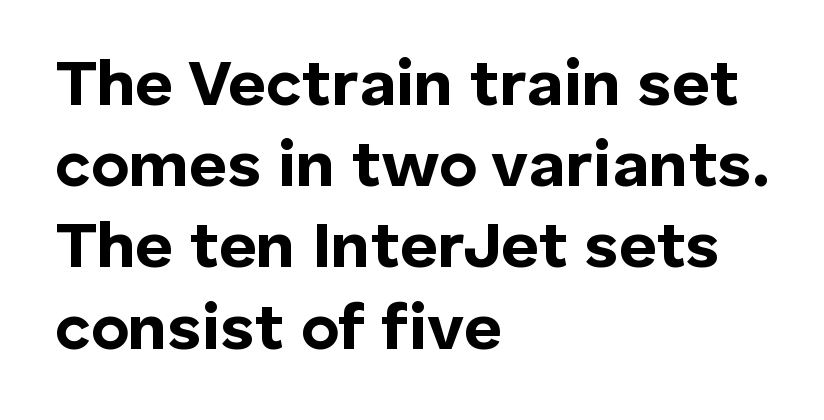
{"serif": "no", "italic": "no", "bold": "yes", "weight": "bold", "width": "normal", "stroke_contrast": "low", "x_height": "medium", "monospaced": "no", "underline": "no", "align": "left", "line_spacing": "normal", "line_spacing_ratio": 1.25, "letter_spacing": "normal", "letter_spacing_em": 0.0, "glyph_px": 65}
